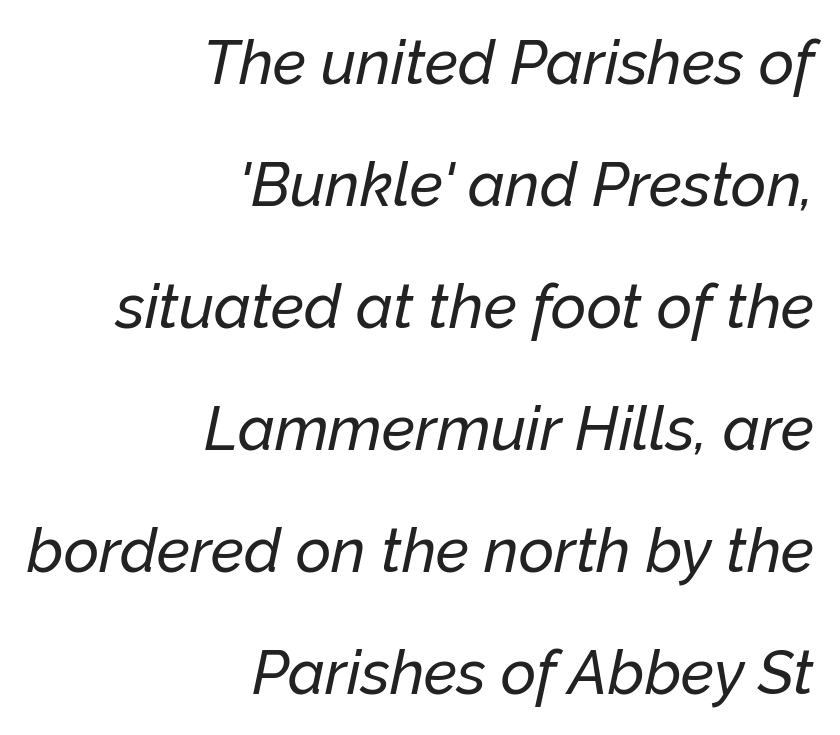
Q: Is the text italic (slanted)? A: Yes, it leans right by about 12 degrees.
Q: Is the text underlined? A: No.
Q: How is the paragraph aligned? A: Right-aligned.
Q: Is the spacing between letters normal or unusually wide? A: Normal.
Q: Is the spacing between lines tight, normal or loose? A: Loose.
Q: Width (condensed, normal, or wide)? A: Normal.
Q: Stroke contrast? A: Low.
Q: x-height? A: Medium.
Q: Monospaced? A: No.
